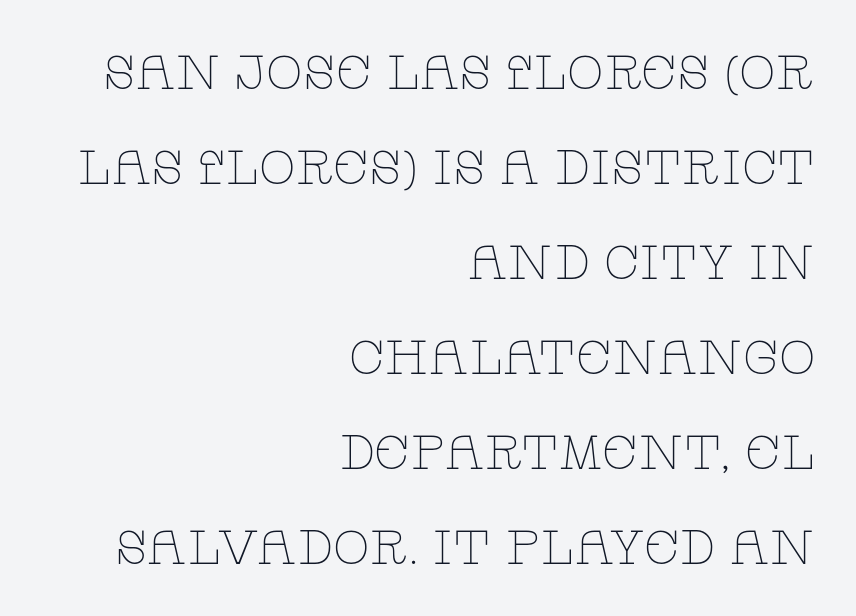
This sample uses an upright cut, with every glyph sitting square on the baseline. You could call the tracking neutral — neither tight nor loose. Horizontal bands of white between lines are thick stripes. The characters display serif detailing at their extremities. Here the designer chose a conventional face with non-uniform glyph widths.
